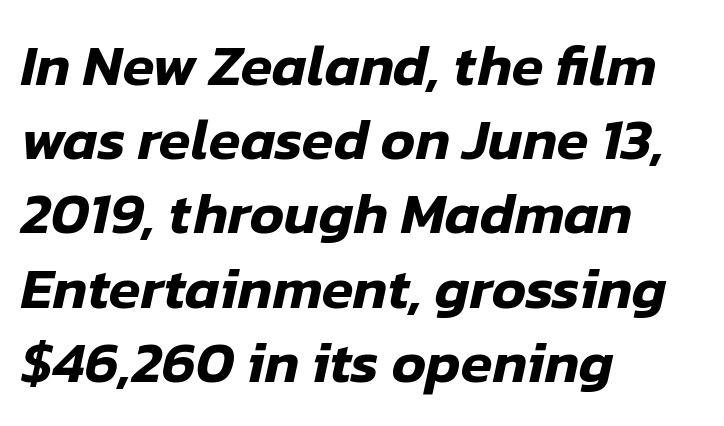
{"italic": "yes", "lean": "right", "slant_degrees": 12, "width": "normal", "stroke_contrast": "low", "x_height": "medium", "monospaced": "no", "underline": "no", "align": "left", "line_spacing": "normal", "line_spacing_ratio": 1.28, "letter_spacing": "normal", "letter_spacing_em": 0.0, "glyph_px": 58}
